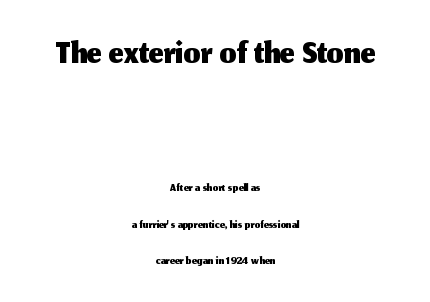
The image shows 53 px sans-serif type, upright; set centered, loose line spacing (2.02x), normal letter spacing, not underlined; the first (top) block is 2.94x larger; medium stroke contrast and a medium x-height.
